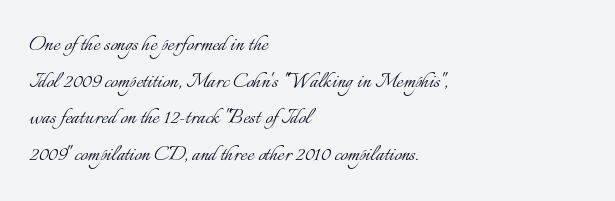
{"bold": "no", "underline": "no", "align": "left", "line_spacing": "normal", "line_spacing_ratio": 1.41, "letter_spacing": "normal", "letter_spacing_em": 0.0, "glyph_px": 26}
